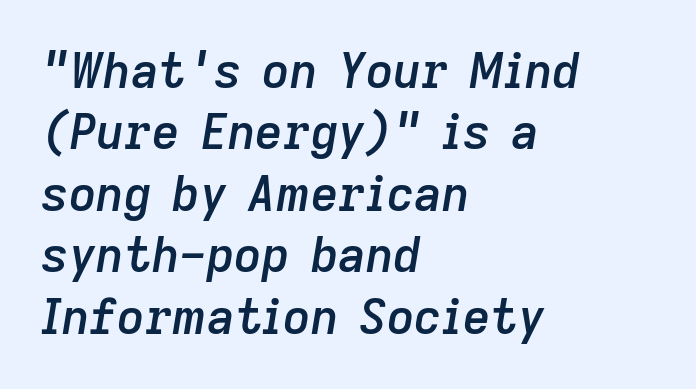
Q: Is the text bold? A: Semi-bold.
Q: Is the text italic (slanted)? A: Yes, it leans right by about 9 degrees.
Q: Is the text underlined? A: No.
Q: How is the paragraph aligned? A: Left-aligned.
Q: Is the spacing between letters normal or unusually wide? A: Normal.
Q: Is the spacing between lines tight, normal or loose? A: Normal.
Q: Width (condensed, normal, or wide)? A: Normal.
Q: Stroke contrast? A: Low.
Q: x-height? A: Medium.
Q: Monospaced? A: No.
